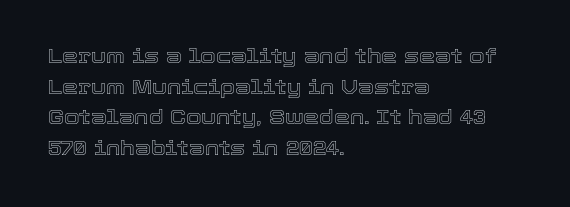
Posture: upright roman. Where is the straight margin? On the left. The passage shown stacks its lines at a standard gap. The passage shown is not underscored anywhere. The tracking reads as untouched default to a designer's eye.
